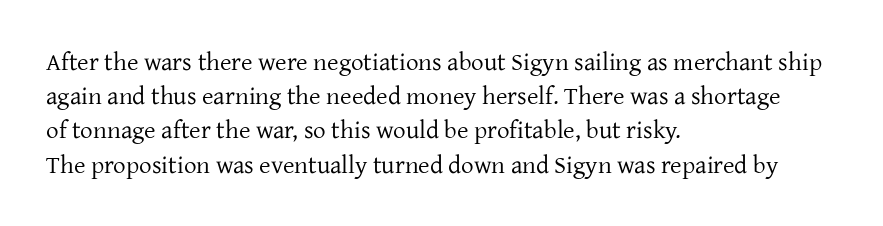
{"italic": "no", "bold": "no", "underline": "no", "align": "left", "line_spacing": "normal", "line_spacing_ratio": 1.37, "letter_spacing": "normal", "letter_spacing_em": 0.0, "glyph_px": 25}
